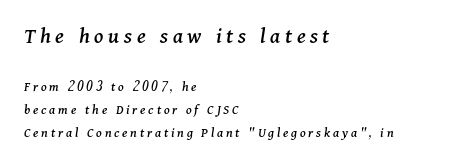
{"italic": "yes", "lean": "right", "slant_degrees": 11, "underline": "no", "align": "left", "line_spacing": "normal", "line_spacing_ratio": 1.61, "letter_spacing": "wide", "letter_spacing_em": 0.2, "larger_block": "first", "size_ratio": 1.64, "glyph_px": 23}
